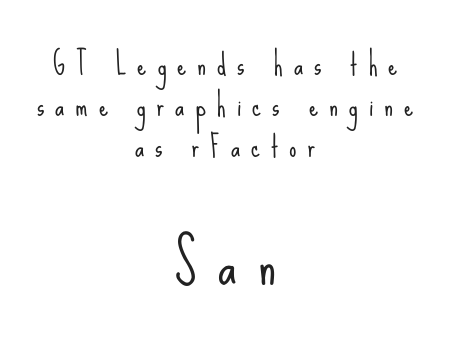
The image shows 58 px light, condensed sans-serif type, upright; set centered, normal line spacing (1.42x), unusually wide letter spacing (+0.38 em), not underlined; the second (bottom) block is 2.0x larger; low stroke contrast and a small x-height.
